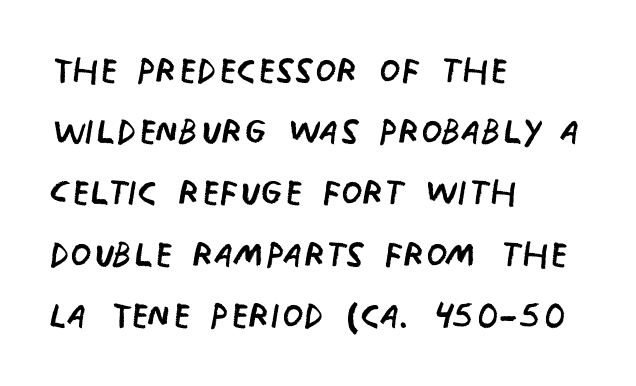
{"serif": "no", "bold": "no", "weight": "regular", "width": "condensed", "stroke_contrast": "low", "x_height": "large", "monospaced": "no", "underline": "no", "align": "left", "line_spacing": "normal", "line_spacing_ratio": 1.25, "letter_spacing": "normal", "letter_spacing_em": 0.0, "glyph_px": 49}
